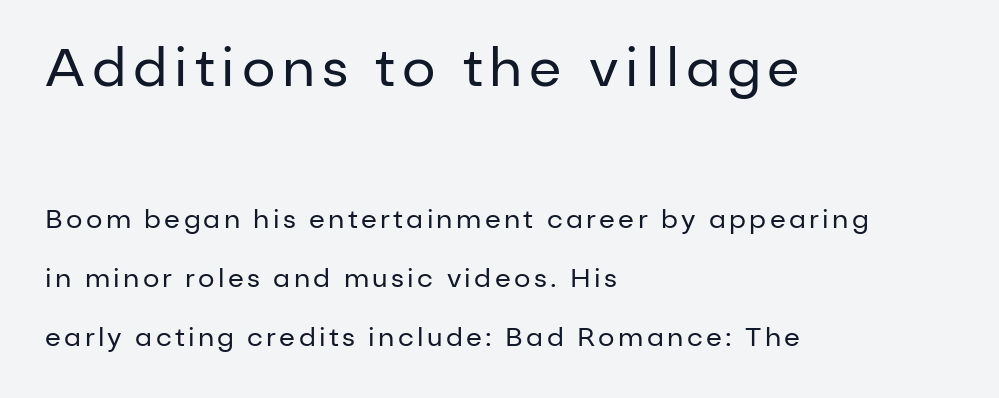
{"serif": "no", "italic": "no", "bold": "no", "weight": "regular", "width": "normal", "stroke_contrast": "low", "x_height": "medium", "monospaced": "no", "underline": "no", "align": "left", "line_spacing": "loose", "line_spacing_ratio": 2.27, "larger_block": "first", "size_ratio": 2.04, "glyph_px": 53}
